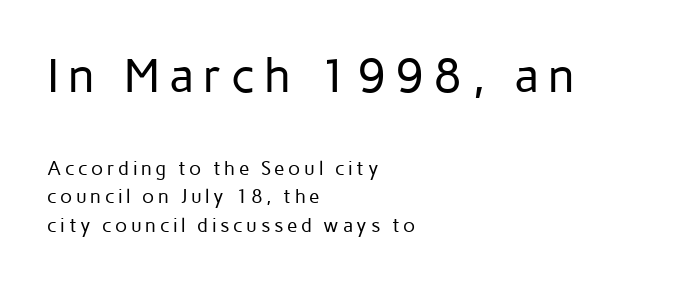
Do the characters align in a grid? No, the font is proportional. Note: larger setting up top, smaller setting below. What's the leading like? Ordinary, nothing unusual. This reads as an unemphasized weight, regular at the heaviest. Rendered with straight, roman letterforms. Observe the absence of serifs on each vertical stroke in this sample.
